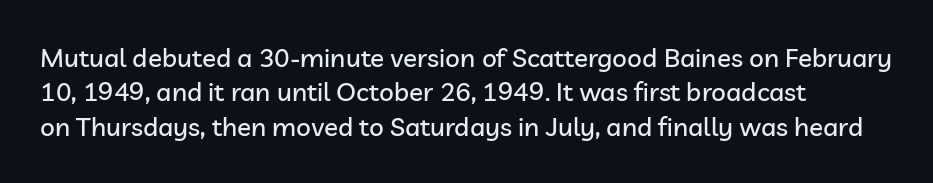
Q: Is the text italic (slanted)? A: No, it is upright.
Q: Is the text underlined? A: No.
Q: How is the paragraph aligned? A: Left-aligned.
Q: Is the spacing between letters normal or unusually wide? A: Normal.
Q: Is the spacing between lines tight, normal or loose? A: Normal.
